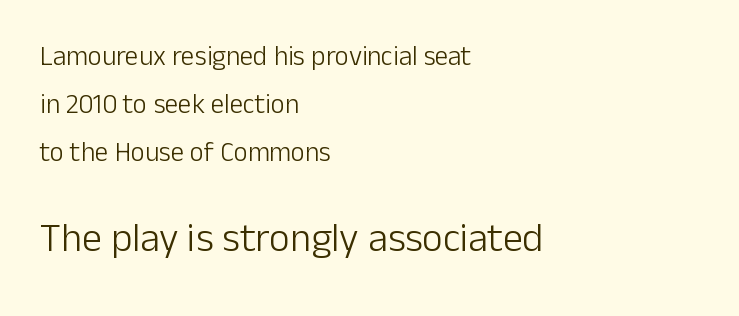
{"serif": "no", "italic": "no", "bold": "no", "weight": "light", "width": "normal", "stroke_contrast": "low", "x_height": "medium", "monospaced": "no", "underline": "no", "align": "left", "line_spacing_ratio": 1.77, "letter_spacing": "normal", "letter_spacing_em": 0.0, "larger_block": "second", "size_ratio": 1.48, "glyph_px": 40}
